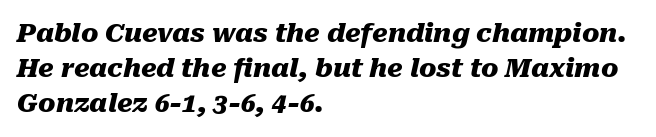
Q: Is the text bold? A: Yes.
Q: Is the text italic (slanted)? A: Yes, it leans right by about 10 degrees.
Q: Is the text underlined? A: No.
Q: How is the paragraph aligned? A: Left-aligned.
Q: Is the spacing between letters normal or unusually wide? A: Normal.
Q: Is the spacing between lines tight, normal or loose? A: Normal.
